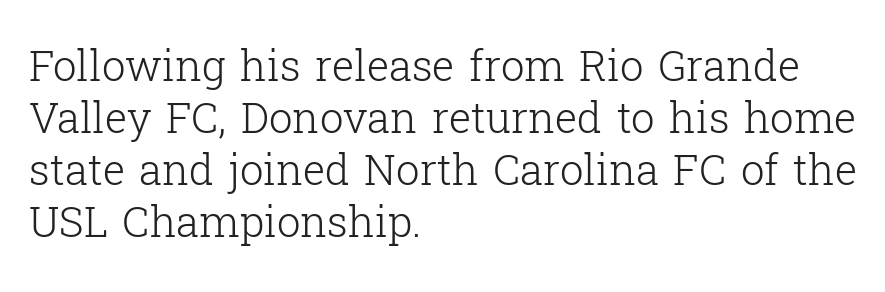
The image shows 42 px light serif type, upright; set left-aligned, line spacing 1.24x, normal letter spacing, not underlined; low stroke contrast and a medium x-height.
